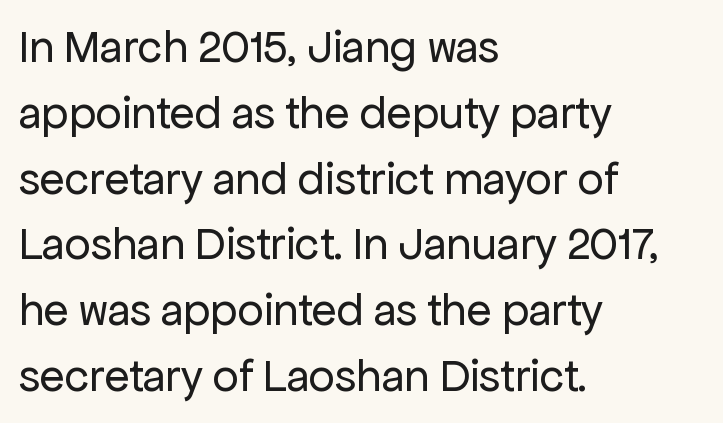
{"serif": "no", "italic": "no", "bold": "no", "weight": "regular", "width": "normal", "stroke_contrast": "low", "x_height": "medium", "monospaced": "no", "underline": "no", "align": "left", "line_spacing": "normal", "line_spacing_ratio": 1.43, "letter_spacing": "normal", "letter_spacing_em": 0.0, "glyph_px": 46}
